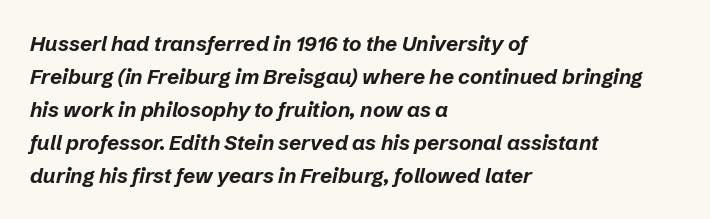
Q: Is the text bold? A: Yes.
Q: Is the text italic (slanted)? A: Yes, it leans right by about 12 degrees.
Q: Is the text underlined? A: No.
Q: How is the paragraph aligned? A: Left-aligned.
Q: Is the spacing between letters normal or unusually wide? A: Normal.
Q: Is the spacing between lines tight, normal or loose? A: Normal.
